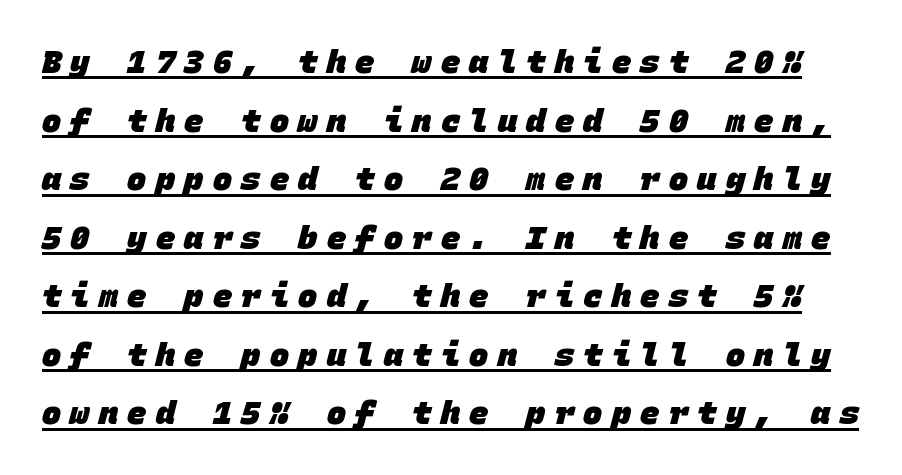
{"serif": "no", "bold": "yes", "weight": "heavy", "width": "normal", "stroke_contrast": "low", "x_height": "large", "monospaced": "yes", "underline": "yes", "line_spacing_ratio": 1.83, "letter_spacing": "wide", "letter_spacing_em": 0.29, "glyph_px": 32}
